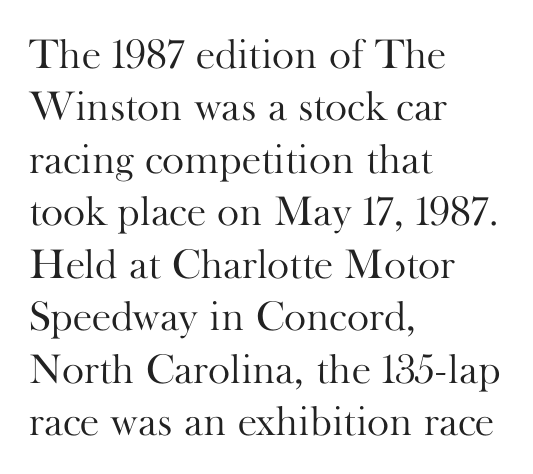
The image shows 42 px light serif type, upright; set left-aligned, normal line spacing (1.25x), normal letter spacing, not underlined; high stroke contrast and a small x-height.
